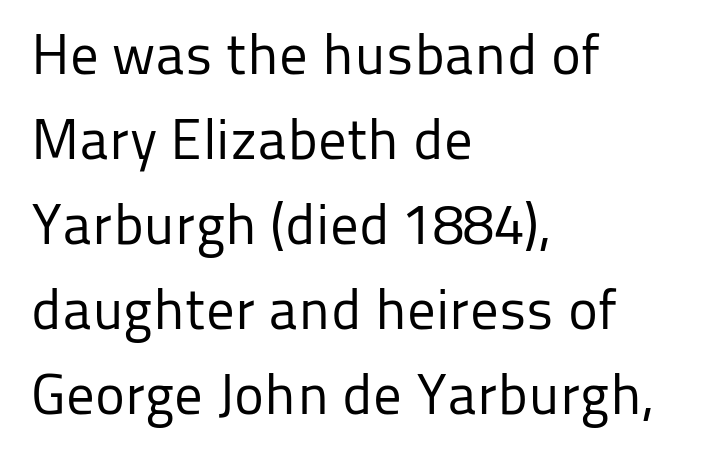
Q: Is the text bold? A: No.
Q: Is the text italic (slanted)? A: No, it is upright.
Q: Is the typeface a serif or a sans-serif typeface? A: Sans-serif.
Q: Is the text underlined? A: No.
Q: How is the paragraph aligned? A: Left-aligned.
Q: Is the spacing between letters normal or unusually wide? A: Normal.
Q: Is the spacing between lines tight, normal or loose? A: Normal.
Q: Width (condensed, normal, or wide)? A: Normal.
Q: Stroke contrast? A: Low.
Q: x-height? A: Medium.
Q: Monospaced? A: No.
